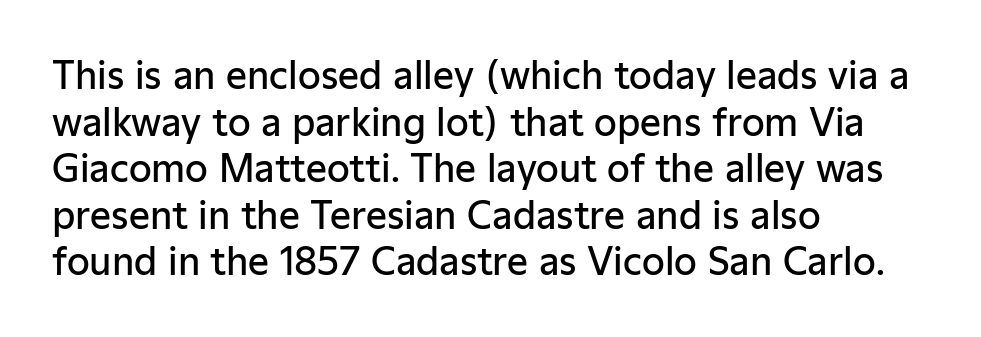
The image shows 37 px semibold sans-serif type, upright; set left-aligned, normal line spacing (1.26x), normal letter spacing, not underlined; low stroke contrast and a medium x-height.
